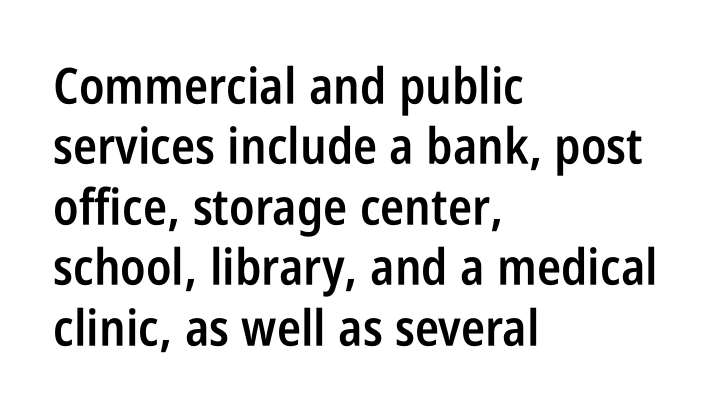
{"serif": "no", "italic": "no", "bold": "semi", "weight": "semibold", "width": "condensed", "stroke_contrast": "low", "x_height": "large", "monospaced": "no", "underline": "no", "align": "left", "line_spacing_ratio": 1.21, "letter_spacing": "normal", "letter_spacing_em": 0.0, "glyph_px": 50}
